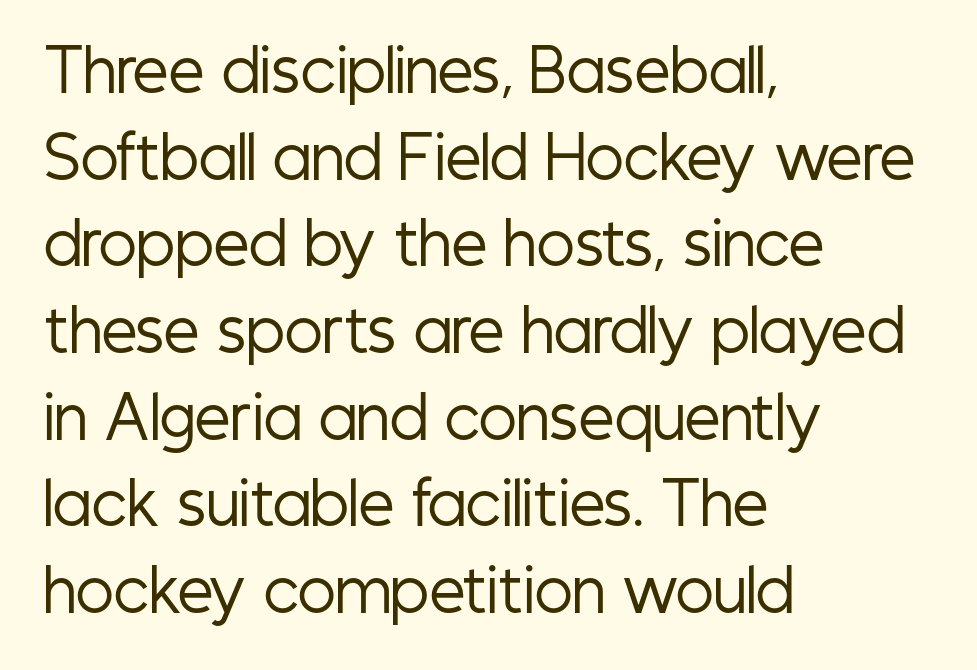
Q: Is the text bold? A: No.
Q: Is the text italic (slanted)? A: No, it is upright.
Q: Is the typeface a serif or a sans-serif typeface? A: Sans-serif.
Q: Is the text underlined? A: No.
Q: How is the paragraph aligned? A: Left-aligned.
Q: Is the spacing between letters normal or unusually wide? A: Normal.
Q: Is the spacing between lines tight, normal or loose? A: Normal.
Q: Width (condensed, normal, or wide)? A: Condensed.
Q: Stroke contrast? A: Low.
Q: x-height? A: Medium.
Q: Monospaced? A: No.
